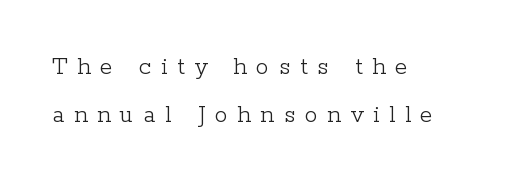
{"italic": "no", "bold": "no", "underline": "no", "align": "left", "line_spacing_ratio": 1.83, "letter_spacing": "wide", "letter_spacing_em": 0.37, "glyph_px": 26}
